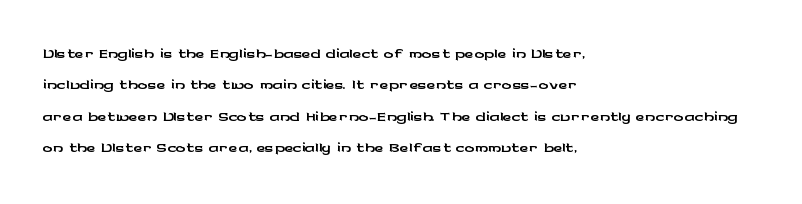
{"italic": "no", "underline": "no", "align": "left", "line_spacing": "normal", "line_spacing_ratio": 1.26, "letter_spacing": "normal", "letter_spacing_em": 0.0, "glyph_px": 25}
